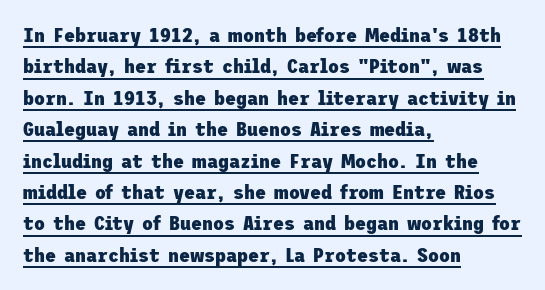
{"italic": "no", "bold": "yes", "underline": "yes", "align": "left", "line_spacing": "normal", "line_spacing_ratio": 1.57, "letter_spacing": "normal", "letter_spacing_em": 0.0, "glyph_px": 20}
